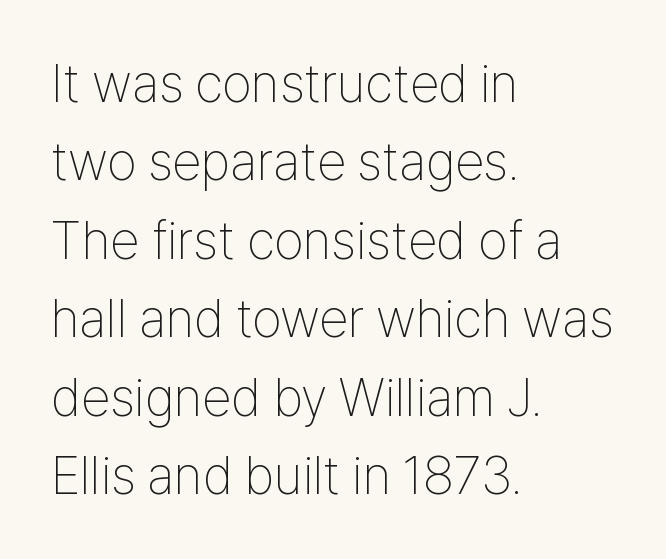
The image shows 53 px thin, condensed sans-serif type, upright; set left-aligned, normal line spacing (1.48x), normal letter spacing, not underlined; low stroke contrast and a medium x-height.
